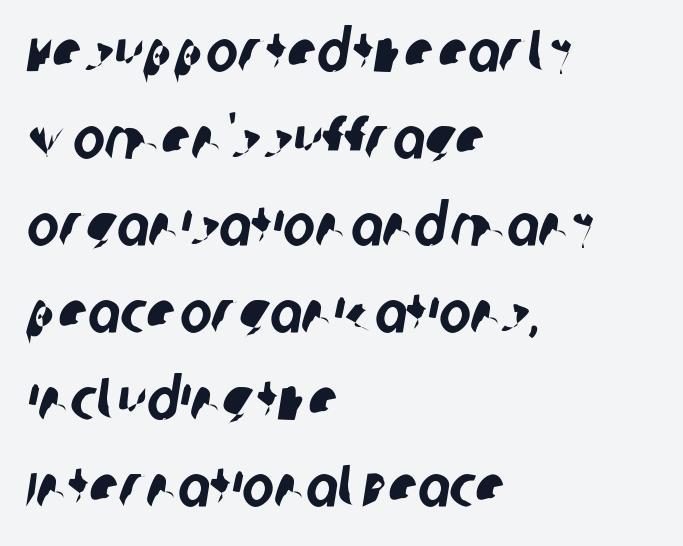
Q: Is the typeface a serif or a sans-serif typeface? A: Sans-serif.
Q: Is the text underlined? A: No.
Q: How is the paragraph aligned? A: Left-aligned.
Q: Is the spacing between letters normal or unusually wide? A: Normal.
Q: Is the spacing between lines tight, normal or loose? A: Normal.
Q: Width (condensed, normal, or wide)? A: Condensed.
Q: Stroke contrast? A: Low.
Q: x-height? A: Large.
Q: Monospaced? A: No.
